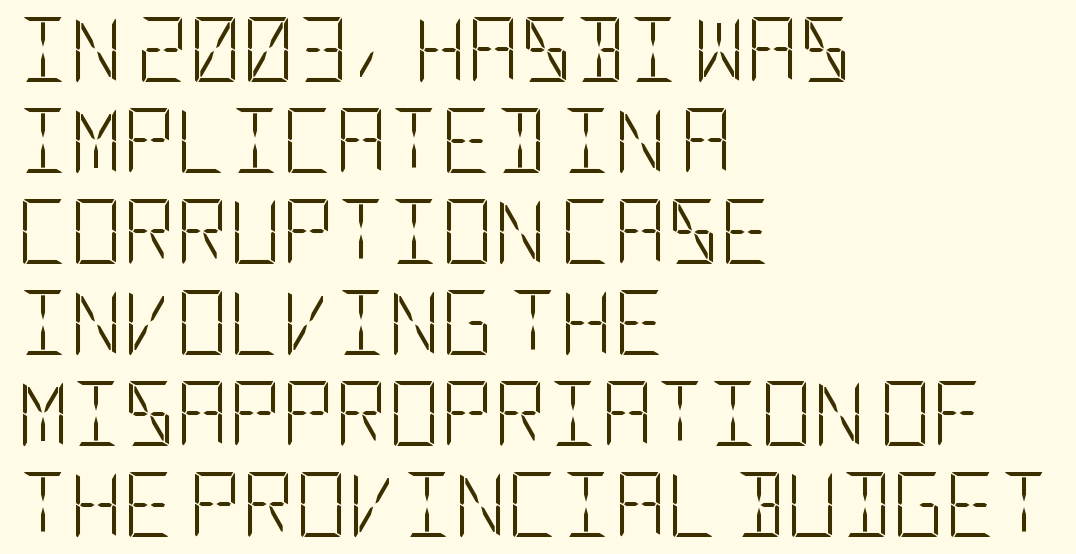
Q: Is the text bold? A: No.
Q: Is the text italic (slanted)? A: No, it is upright.
Q: Is the typeface a serif or a sans-serif typeface? A: Sans-serif.
Q: Is the text underlined? A: No.
Q: How is the paragraph aligned? A: Left-aligned.
Q: Is the spacing between letters normal or unusually wide? A: Normal.
Q: Is the spacing between lines tight, normal or loose? A: Normal.
Q: Width (condensed, normal, or wide)? A: Condensed.
Q: Stroke contrast? A: Low.
Q: x-height? A: Large.
